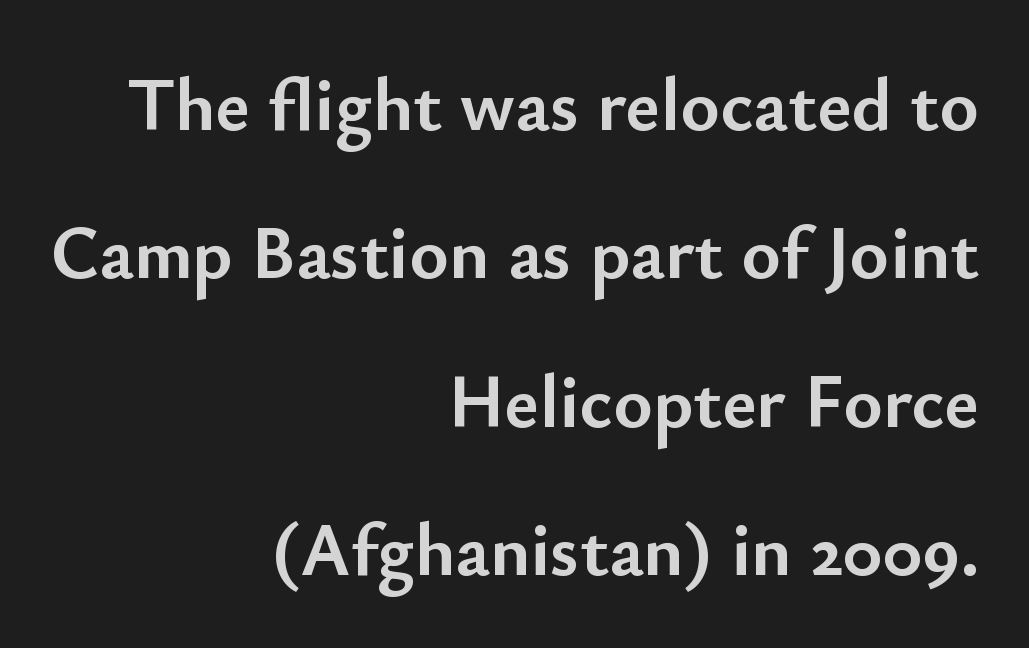
The image shows 75 px semibold sans-serif type, upright; set right-aligned, loose line spacing (1.98x), normal letter spacing, not underlined; low stroke contrast and a small x-height.
